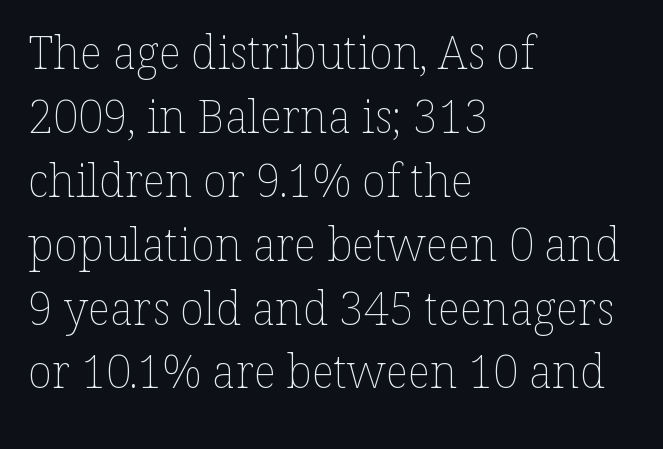
Horizontally, the lines are justified to the leading edge only. Does extra space separate the letters? No, they use regular spacing. Proportional: the letters do not fall into vertical columns. Lines of text with bare space underneath. The cut favours lightness, reaching ordinary text weight at its darkest. How would I describe the line gaps? Plain and ordinary.
